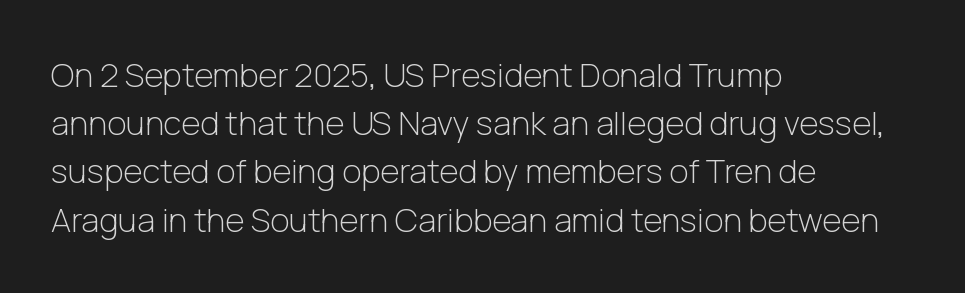
The image shows 33 px light sans-serif type, upright; set left-aligned, normal line spacing (1.46x), normal letter spacing, not underlined; low stroke contrast and a medium x-height.
